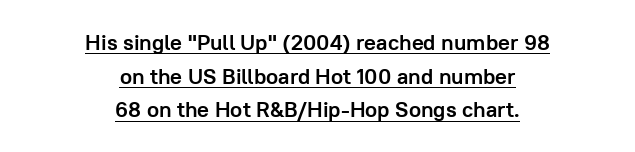
The image shows 22 px bold type, upright; set centered, normal line spacing (1.53x), normal letter spacing, underlined.
